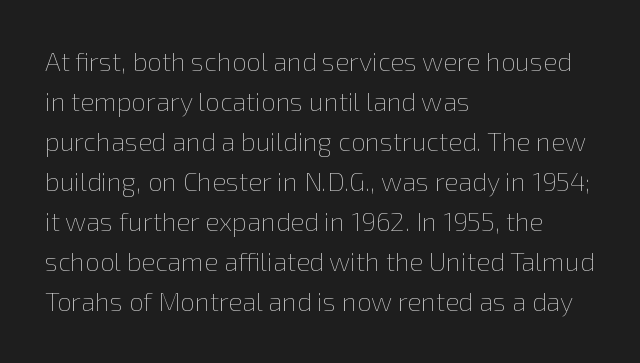
Descender tails drop into unmarked territory. Stroke mass is kept to a normal reading level or below. Default kerning and tracking; the words read as compact shapes. Teacher's note: observe the even left margin — that is flush-left alignment.
